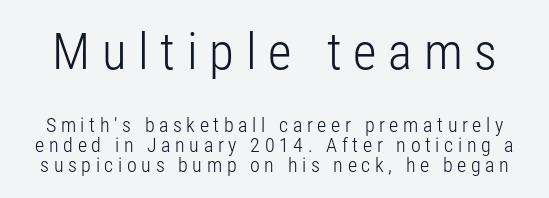
{"serif": "no", "italic": "no", "bold": "no", "weight": "light", "width": "condensed", "stroke_contrast": "low", "x_height": "medium", "monospaced": "no", "underline": "no", "line_spacing": "tight", "line_spacing_ratio": 1.0, "letter_spacing": "wide", "letter_spacing_em": 0.23, "larger_block": "first", "size_ratio": 2.55, "glyph_px": 51}
